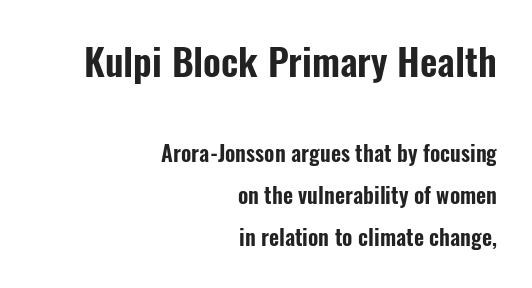
The image shows 38 px condensed sans-serif type, upright; set right-aligned, loose line spacing (1.91x), normal letter spacing, not underlined; the first (top) block is 1.73x larger; low stroke contrast and a medium x-height.
